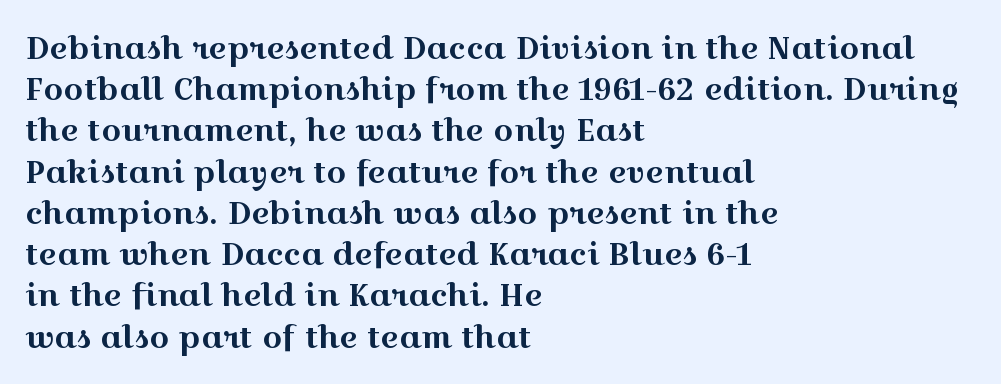
{"serif": "yes", "italic": "no", "width": "wide", "x_height": "medium", "monospaced": "no", "underline": "no", "align": "left", "line_spacing": "normal", "line_spacing_ratio": 1.33, "letter_spacing": "normal", "letter_spacing_em": 0.0, "glyph_px": 31}
